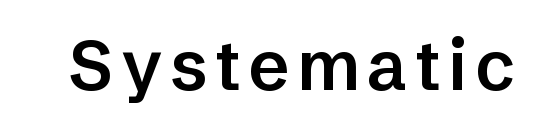
{"serif": "no", "italic": "no", "bold": "semi", "weight": "semibold", "width": "normal", "stroke_contrast": "low", "x_height": "medium", "monospaced": "no", "underline": "no", "glyph_px": 70}
